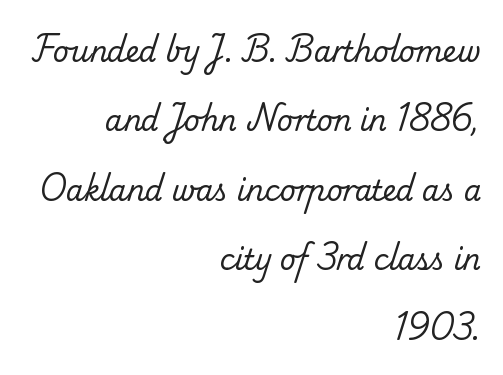
Q: Is the text bold? A: No.
Q: Is the typeface a serif or a sans-serif typeface? A: Serif.
Q: Is the text underlined? A: No.
Q: How is the paragraph aligned? A: Right-aligned.
Q: Is the spacing between letters normal or unusually wide? A: Normal.
Q: Is the spacing between lines tight, normal or loose? A: Loose.
Q: Width (condensed, normal, or wide)? A: Normal.
Q: Stroke contrast? A: Low.
Q: x-height? A: Small.
Q: Monospaced? A: No.
